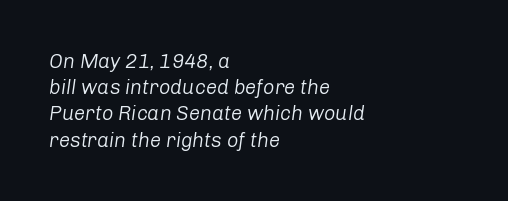
This rendering uses left alignment, leaving the right contour irregular. These lines sit exactly where default settings would place them. The letters look calm and open, with moderate or lighter stems. Notice how the stems are inclined rather than vertical — that's the hallmark of italics. Glyph-to-glyph distance matches everyday printed text. The passage shown is not underscored anywhere.
